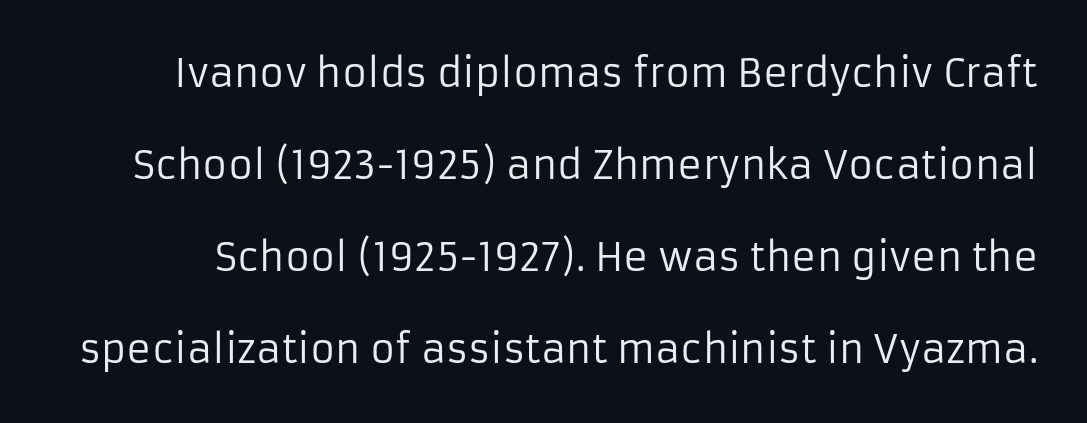
Each letter keeps its own natural width here, so spacing adapts to shape. The vertical gap from one line to the next is large. Clear beneath every line of the passage. Unbolded letterforms with no extra heft.
